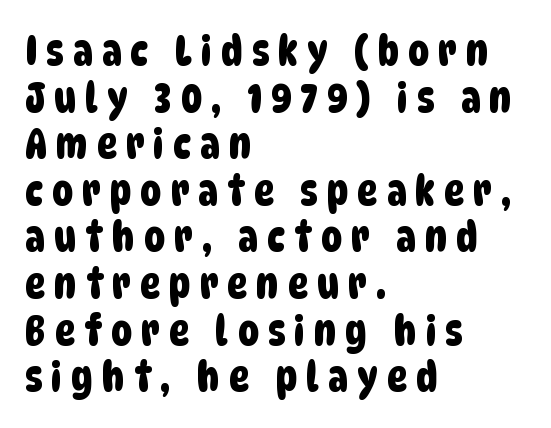
The image shows 42 px condensed sans-serif type; set left-aligned, tight line spacing (1.11x), unusually wide letter spacing (+0.22 em), not underlined; low stroke contrast and a large x-height.
